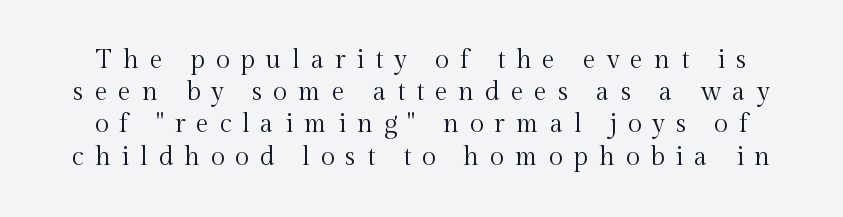
{"italic": "no", "bold": "no", "underline": "no", "line_spacing_ratio": 1.24, "letter_spacing": "wide", "letter_spacing_em": 0.41, "glyph_px": 26}
